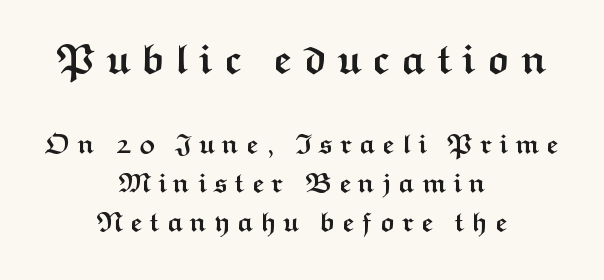
Q: Is the text bold? A: Yes.
Q: Is the text italic (slanted)? A: No, it is upright.
Q: Is the typeface a serif or a sans-serif typeface? A: Sans-serif.
Q: Is the text underlined? A: No.
Q: How is the paragraph aligned? A: Centered.
Q: Is the spacing between letters normal or unusually wide? A: Unusually wide.
Q: Is the spacing between lines tight, normal or loose? A: Normal.
Q: Which block of text is set in a larger size, the first (top) or the second (bottom)? A: The first (top) one.
Q: Width (condensed, normal, or wide)? A: Wide.
Q: Stroke contrast? A: Medium.
Q: x-height? A: Medium.
Q: Monospaced? A: No.
